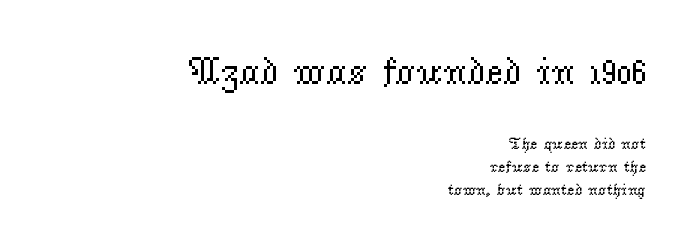
Is the stroke heavy? The answer is a plain regular-or-lighter. Standard letterfit; no display-style spreading of the glyphs. Rule under the text: the space is simply empty. Note the varied advance widths — an 'i' is clearly narrower than an 'm'. This is serif lettering, the kind often seen in printed books.
